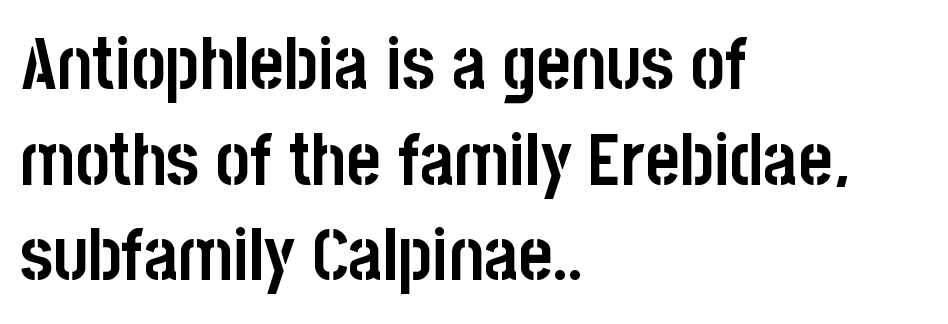
The image shows 73 px semibold, condensed sans-serif type, upright; set left-aligned, normal line spacing (1.31x), normal letter spacing, not underlined; low stroke contrast and a large x-height.
